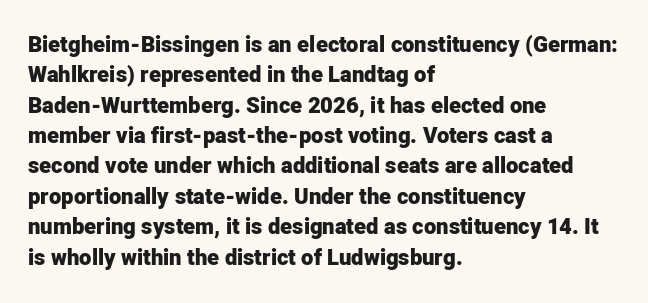
The image shows 22 px bold type, upright; set left-aligned, normal line spacing (1.38x), normal letter spacing, not underlined.
